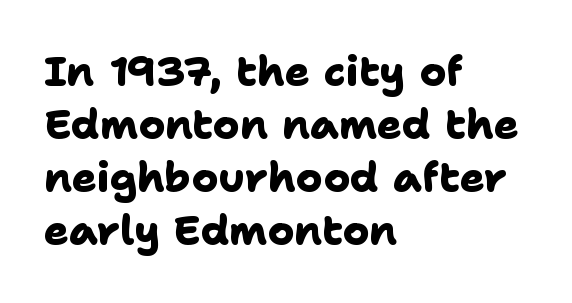
Q: Is the text bold? A: Yes.
Q: Is the typeface a serif or a sans-serif typeface? A: Sans-serif.
Q: Is the text underlined? A: No.
Q: How is the paragraph aligned? A: Left-aligned.
Q: Is the spacing between letters normal or unusually wide? A: Normal.
Q: Is the spacing between lines tight, normal or loose? A: Normal.
Q: Width (condensed, normal, or wide)? A: Normal.
Q: Stroke contrast? A: Low.
Q: x-height? A: Medium.
Q: Monospaced? A: No.
